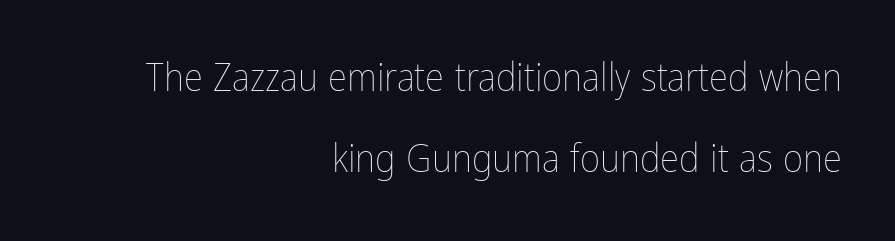
Q: Is the text bold? A: No.
Q: Is the text italic (slanted)? A: No, it is upright.
Q: Is the text underlined? A: No.
Q: How is the paragraph aligned? A: Right-aligned.
Q: Is the spacing between letters normal or unusually wide? A: Normal.
Q: Is the spacing between lines tight, normal or loose? A: Loose.
Q: Width (condensed, normal, or wide)? A: Condensed.
Q: Stroke contrast? A: Low.
Q: x-height? A: Medium.
Q: Monospaced? A: No.
